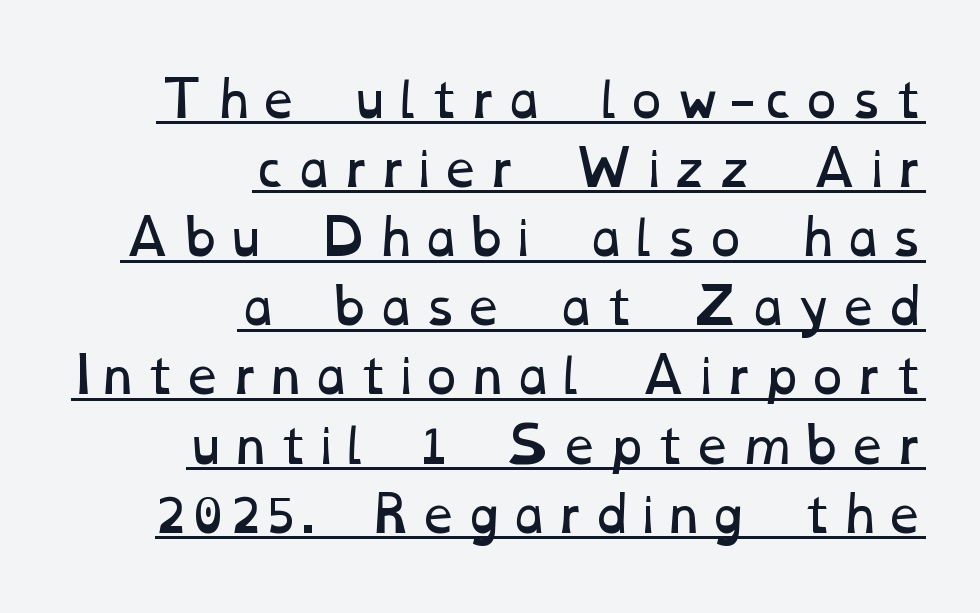
{"bold": "no", "weight": "regular", "width": "wide", "stroke_contrast": "low", "x_height": "medium", "monospaced": "no", "underline": "yes", "align": "right", "line_spacing": "normal", "line_spacing_ratio": 1.44, "glyph_px": 48}
